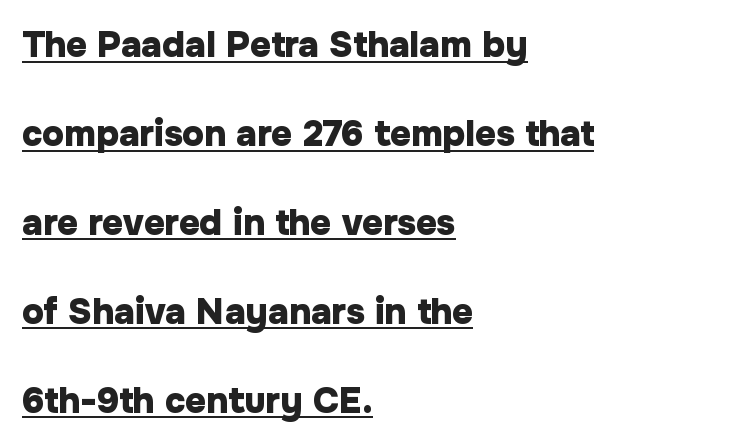
Line spacing here is loose. Each line starts at the same left margin while the right side varies. Note the varied advance widths — an 'i' is clearly narrower than an 'm'. The font is running at its bold setting.
